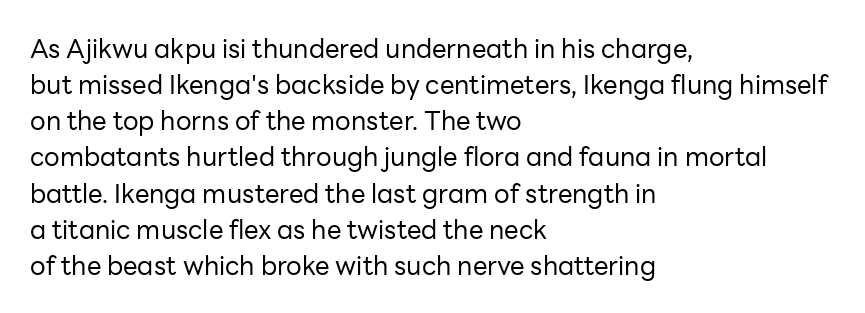
{"italic": "no", "bold": "no", "underline": "no", "align": "left", "line_spacing": "normal", "line_spacing_ratio": 1.39, "letter_spacing": "normal", "letter_spacing_em": 0.0, "glyph_px": 26}
